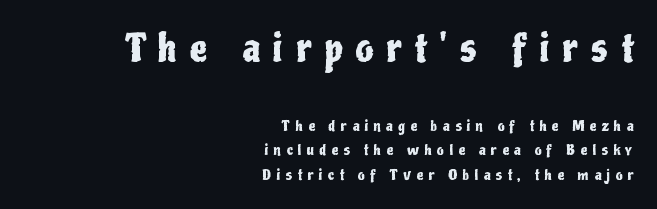
Q: Is the text italic (slanted)? A: No, it is upright.
Q: Is the typeface a serif or a sans-serif typeface? A: Sans-serif.
Q: Is the text underlined? A: No.
Q: How is the paragraph aligned? A: Right-aligned.
Q: Is the spacing between letters normal or unusually wide? A: Unusually wide.
Q: Is the spacing between lines tight, normal or loose? A: Normal.
Q: Which block of text is set in a larger size, the first (top) or the second (bottom)? A: The first (top) one.
Q: Width (condensed, normal, or wide)? A: Condensed.
Q: Stroke contrast? A: Low.
Q: x-height? A: Medium.
Q: Monospaced? A: No.
